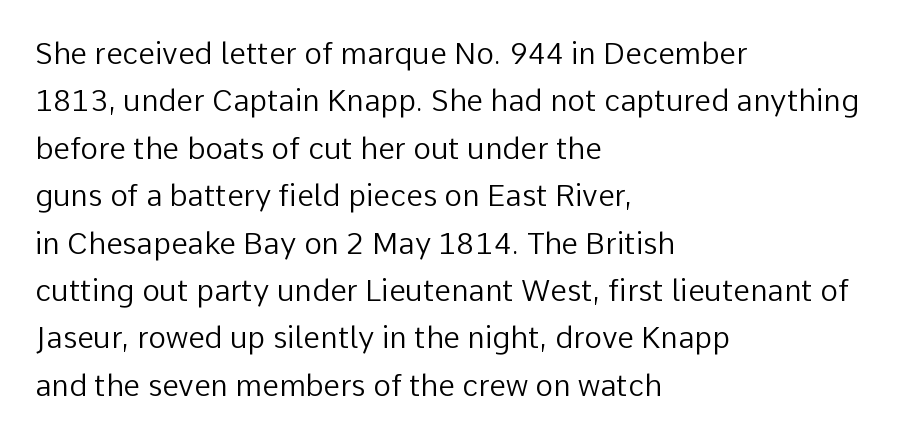
The gaps between neighbouring characters are ordinary and unremarkable. This sample is left-justified, so line endings fall wherever the words run out. Does the type have serifs? No, each stem ends abruptly. Honestly, there is no underline to notice here at all. No heavy texture on the line: the type isn't bold.
